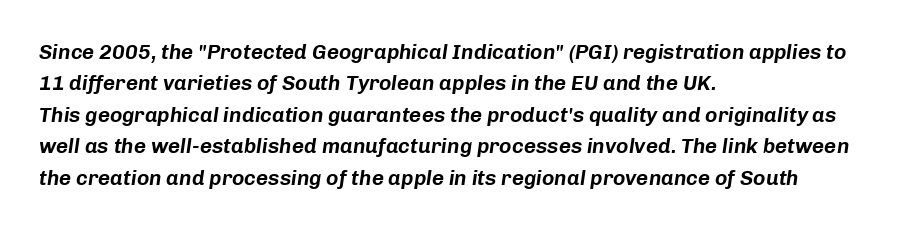
How would I describe the line gaps? Plain and ordinary. Italic: yes, the glyphs are oblique. Nobody touched the tracking dial on this one. Each row of text sits above clean, open space. Teacher's note: observe the even left margin — that is flush-left alignment.
